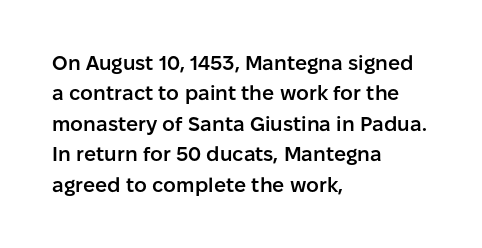
{"italic": "no", "bold": "semi", "underline": "no", "align": "left", "line_spacing": "normal", "line_spacing_ratio": 1.52, "letter_spacing": "normal", "letter_spacing_em": 0.0, "glyph_px": 20}
